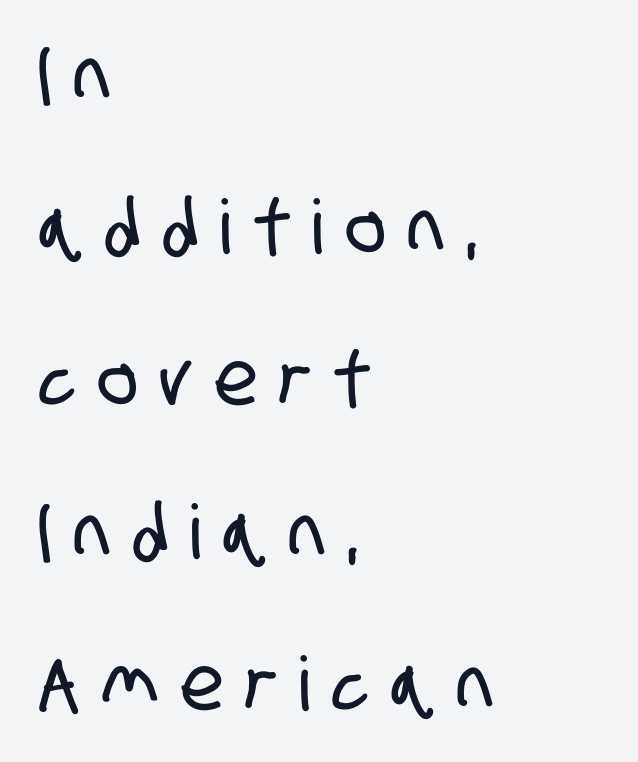
Short and long lines alike share a common starting point at left. Only glyphs here, with clear space below each row. Each new line begins a long way beneath the previous one. The letterforms stand isolated, each surrounded by extra space. Proportional: the letters do not fall into vertical columns. Type style note: lacks serifs.
